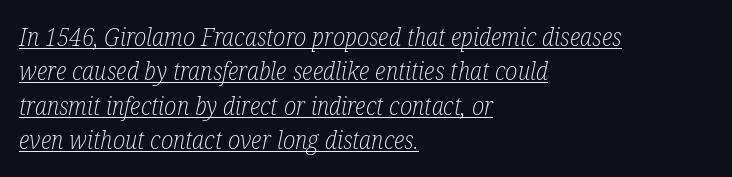
{"italic": "yes", "lean": "right", "slant_degrees": 12, "bold": "no", "underline": "yes", "align": "left", "line_spacing": "normal", "line_spacing_ratio": 1.38, "letter_spacing": "normal", "letter_spacing_em": 0.0, "glyph_px": 25}
